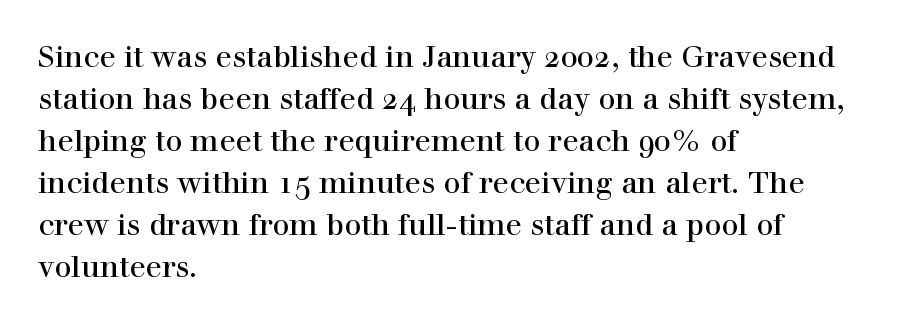
{"serif": "yes", "italic": "no", "width": "normal", "x_height": "medium", "monospaced": "no", "underline": "no", "align": "left", "line_spacing": "normal", "line_spacing_ratio": 1.4, "letter_spacing": "normal", "letter_spacing_em": 0.0, "glyph_px": 30}
